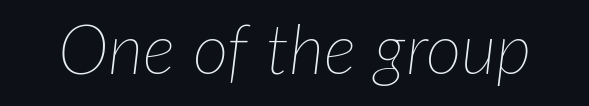
The image shows 69 px thin type, italic (leaning right); set normal letter spacing, not underlined; low stroke contrast and a medium x-height.
